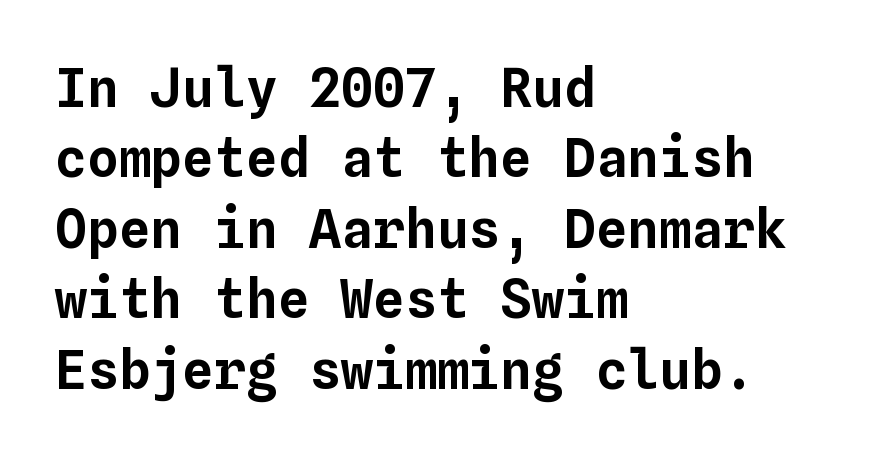
Q: Is the text italic (slanted)? A: No, it is upright.
Q: Is the text underlined? A: No.
Q: How is the paragraph aligned? A: Left-aligned.
Q: Is the spacing between letters normal or unusually wide? A: Normal.
Q: Is the spacing between lines tight, normal or loose? A: Normal.
Q: Width (condensed, normal, or wide)? A: Normal.
Q: Stroke contrast? A: Low.
Q: x-height? A: Medium.
Q: Monospaced? A: Yes.
